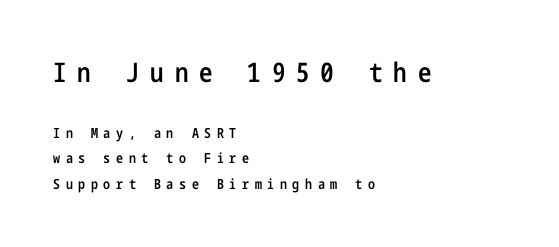
The image shows 27 px text type, upright; set left-aligned, line spacing 1.8x, unusually wide letter spacing (+0.4 em), not underlined; the first (top) block is 1.93x larger.
